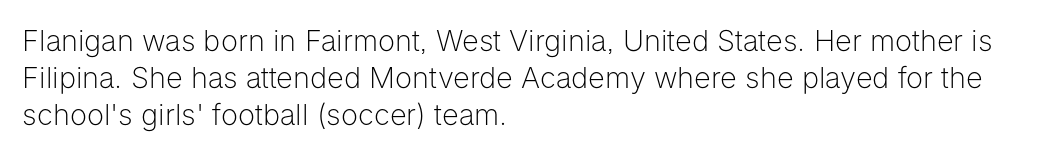
The image shows 29 px light sans-serif type, upright; set left-aligned, normal line spacing (1.27x), normal letter spacing, not underlined; low stroke contrast and a medium x-height.
